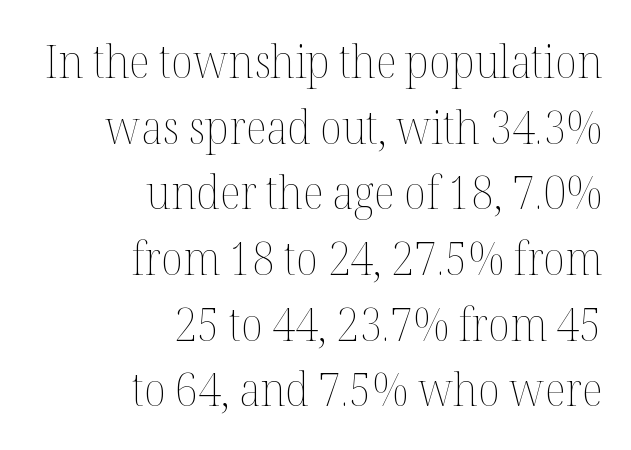
{"italic": "no", "bold": "no", "weight": "thin", "width": "normal", "stroke_contrast": "medium", "x_height": "medium", "monospaced": "no", "underline": "no", "align": "right", "line_spacing": "normal", "line_spacing_ratio": 1.46, "letter_spacing": "normal", "letter_spacing_em": 0.0, "glyph_px": 45}
